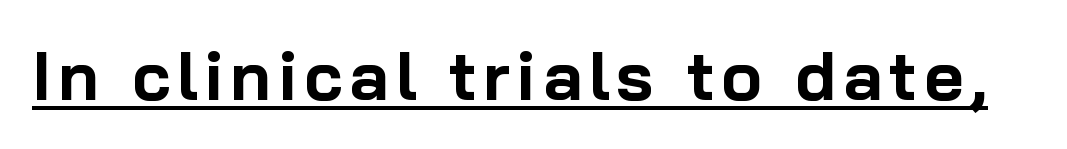
{"serif": "no", "italic": "no", "bold": "yes", "weight": "bold", "width": "normal", "stroke_contrast": "low", "x_height": "medium", "monospaced": "no", "underline": "yes", "glyph_px": 68}
